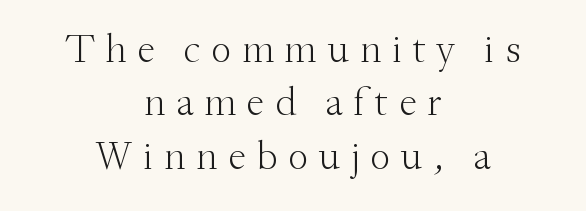
Q: Is the text bold? A: No.
Q: Is the text italic (slanted)? A: No, it is upright.
Q: Is the typeface a serif or a sans-serif typeface? A: Serif.
Q: Is the text underlined? A: No.
Q: How is the paragraph aligned? A: Centered.
Q: Is the spacing between letters normal or unusually wide? A: Unusually wide.
Q: Is the spacing between lines tight, normal or loose? A: Normal.
Q: Width (condensed, normal, or wide)? A: Normal.
Q: Stroke contrast? A: Medium.
Q: x-height? A: Small.
Q: Monospaced? A: No.
